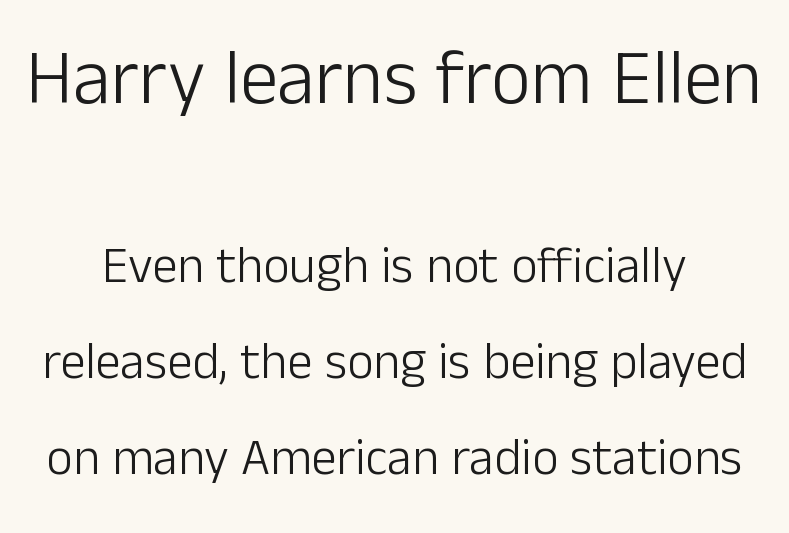
The image shows 77 px light sans-serif type, upright; set line spacing 1.88x, normal letter spacing, not underlined; the first (top) block is 1.51x larger; low stroke contrast and a medium x-height.
